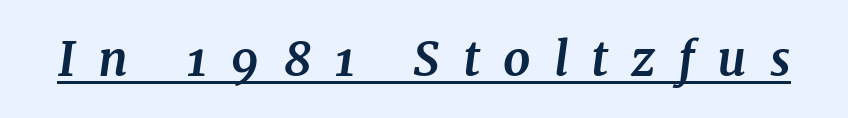
These lines are rendered in a variable-pitch font. In terms of letterform style, serifs are clearly present. Each glyph is drawn with heavy, bold strokes. Inter-character spacing is expanded well beyond the font's built-in metrics. Notice how a bar underscores the lettering throughout.
